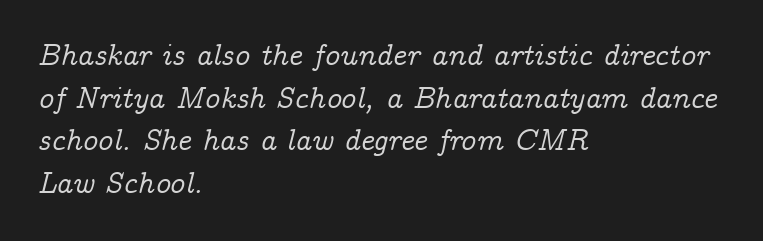
The image shows 30 px serif type, italic (leaning right); set left-aligned, normal line spacing (1.42x), normal letter spacing, not underlined; low stroke contrast and a medium x-height.
